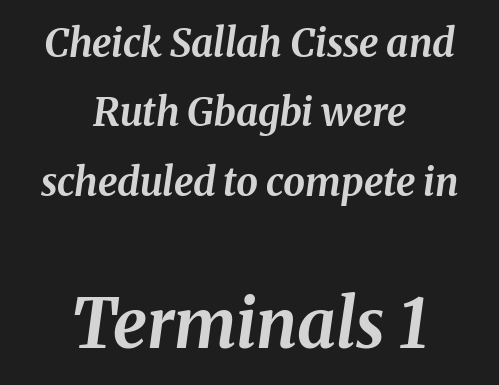
Q: Is the text bold? A: Yes.
Q: Is the text italic (slanted)? A: Yes, it leans right by about 8 degrees.
Q: Is the text underlined? A: No.
Q: How is the paragraph aligned? A: Centered.
Q: Is the spacing between letters normal or unusually wide? A: Normal.
Q: Which block of text is set in a larger size, the first (top) or the second (bottom)? A: The second (bottom) one.
Q: Width (condensed, normal, or wide)? A: Normal.
Q: Stroke contrast? A: Medium.
Q: x-height? A: Medium.
Q: Monospaced? A: No.
